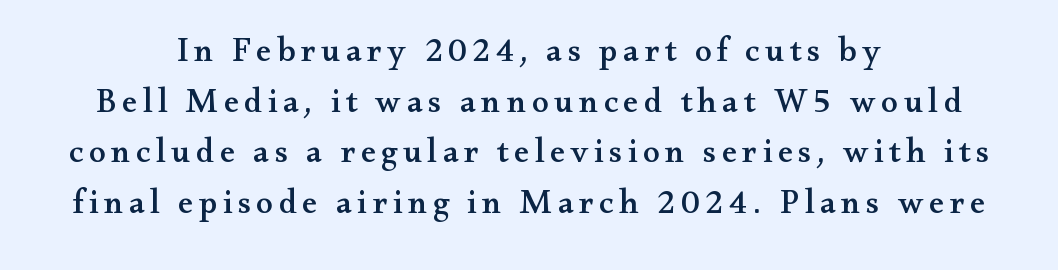
Do the characters align in a grid? No, the font is proportional. This rendering features lettering with no underline. You can tell it's not italic because the verticals are truly vertical. In terms of letterform style, serifs are clearly present.
